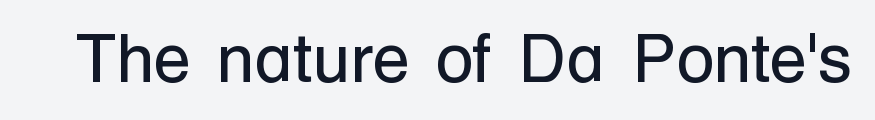
Q: Is the text bold? A: No.
Q: Is the text italic (slanted)? A: No, it is upright.
Q: Is the typeface a serif or a sans-serif typeface? A: Sans-serif.
Q: Is the text underlined? A: No.
Q: Is the spacing between letters normal or unusually wide? A: Normal.
Q: Width (condensed, normal, or wide)? A: Normal.
Q: Stroke contrast? A: Low.
Q: x-height? A: Medium.
Q: Monospaced? A: No.
